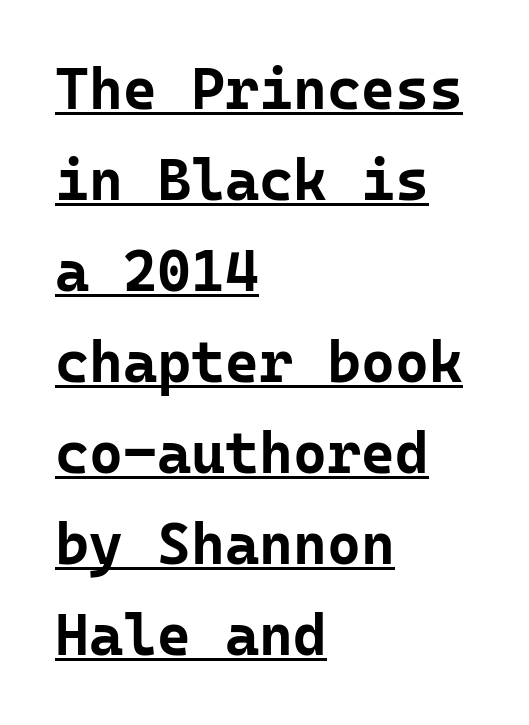
The image shows 58 px bold sans-serif type, upright, monospaced; set left-aligned, normal line spacing (1.57x), normal letter spacing, underlined; low stroke contrast and a medium x-height.
